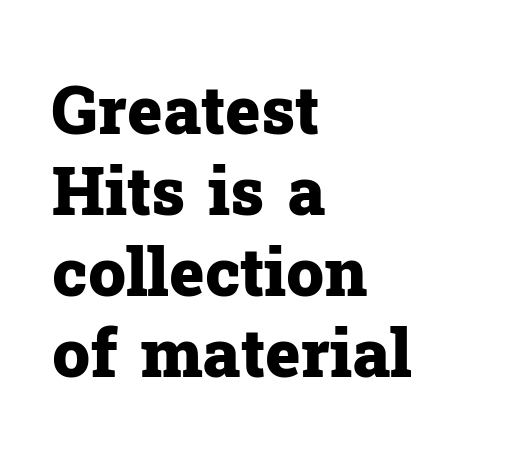
No italicization has been applied; the sample stays upright. Just letters on the line, the space beneath them empty. Nothing unusual about the tracking: characters are spaced as the font intends. Proportional: the letters do not fall into vertical columns.
